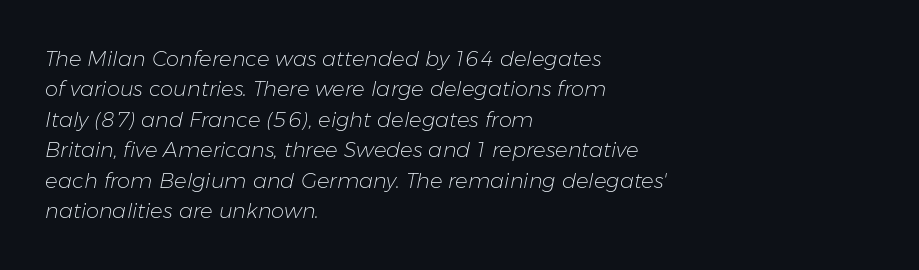
The image shows 21 px text type, italic (leaning right); set left-aligned, normal line spacing (1.45x), normal letter spacing, not underlined.
